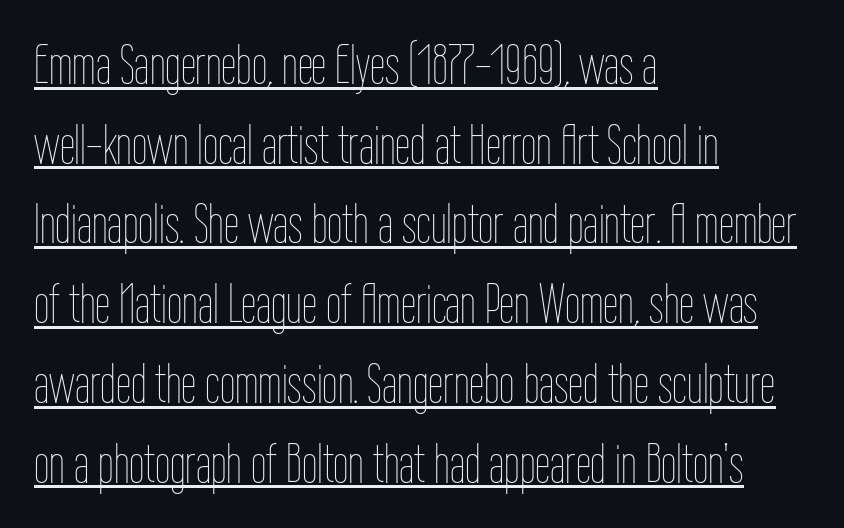
Weight class: somewhere from thin through regular. Looks like regular typesetting: each glyph gets only the width it needs. The vertical gap from one line to the next is medium. Nope, not italic — everything's standing straight. Visually the block forms a straight wall on the left and a jagged coastline on the right. The tracking reads as untouched default to a designer's eye.
